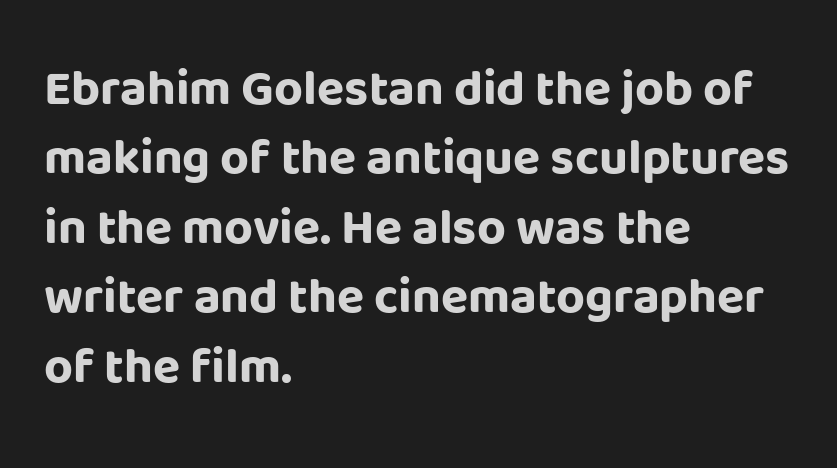
The image shows 50 px bold sans-serif type, upright; set left-aligned, normal line spacing (1.39x), normal letter spacing, not underlined; low stroke contrast and a large x-height.
